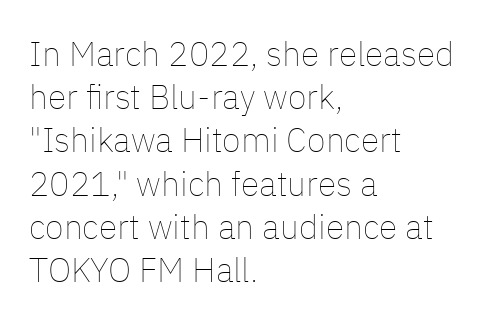
{"italic": "no", "bold": "no", "weight": "thin", "width": "normal", "stroke_contrast": "low", "x_height": "medium", "monospaced": "no", "underline": "no", "align": "left", "line_spacing": "normal", "line_spacing_ratio": 1.27, "letter_spacing": "normal", "letter_spacing_em": 0.0, "glyph_px": 34}
